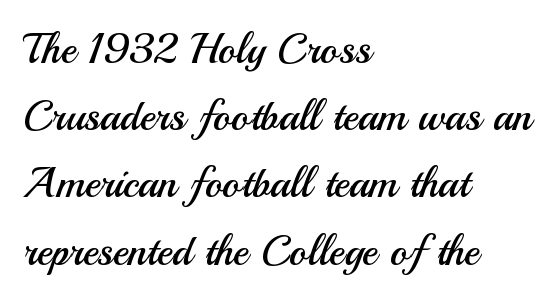
{"serif": "no", "bold": "no", "weight": "regular", "width": "normal", "stroke_contrast": "medium", "x_height": "small", "monospaced": "no", "underline": "no", "align": "left", "line_spacing": "normal", "line_spacing_ratio": 1.6, "letter_spacing": "normal", "letter_spacing_em": 0.0, "glyph_px": 42}
